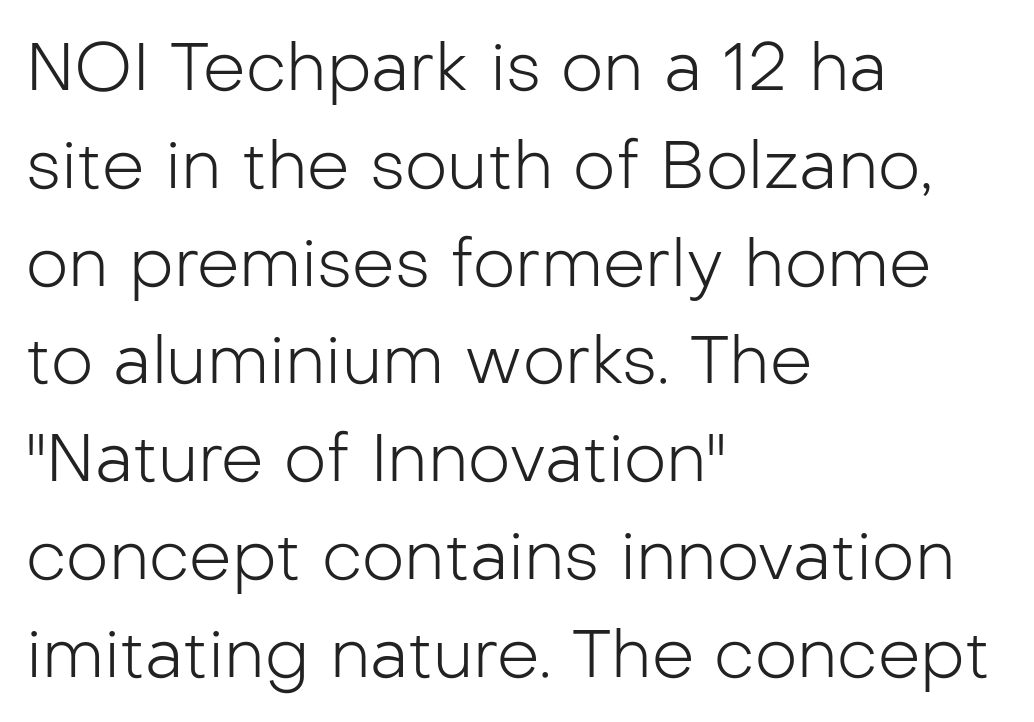
The image shows 67 px light sans-serif type, upright; set left-aligned, normal line spacing (1.46x), normal letter spacing, not underlined; low stroke contrast and a medium x-height.
